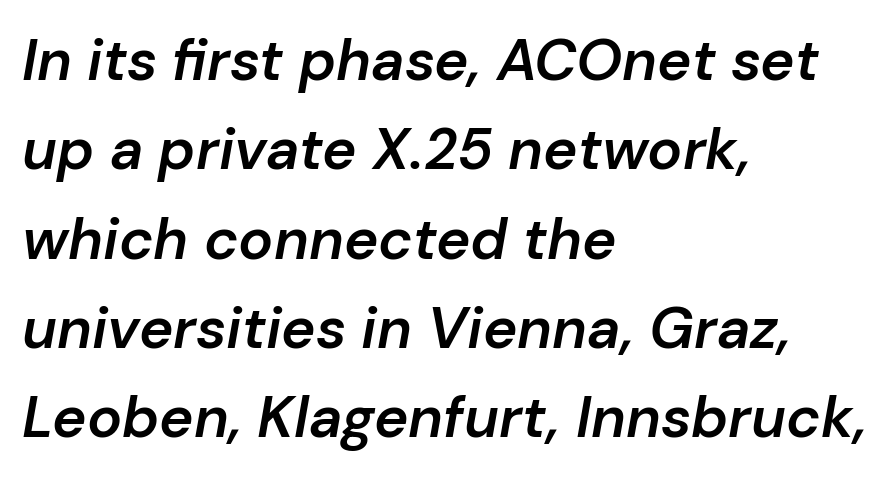
The line-height multiplier appears to be the usual default. Typesetter's note: demi weight, one step under bold. The rendering uses natural spacing where letterforms have individual widths. Rendered with sloped, italic letterforms. This rendering features lettering with no underline.
